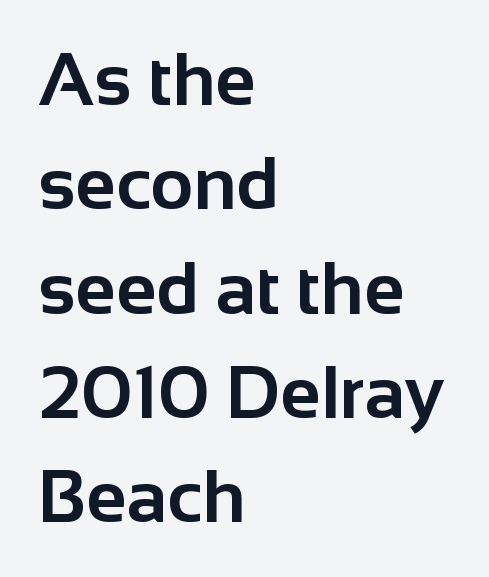
Letterform terminals end flat and unadorned throughout the passage. Each letter keeps its own natural width here, so spacing adapts to shape. Each row of text sits above clean, open space. The lettering holds an erect, upright posture throughout.
